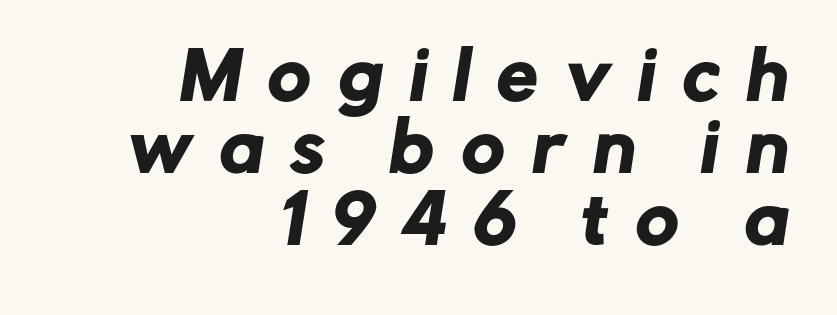
{"serif": "no", "width": "normal", "stroke_contrast": "low", "x_height": "medium", "monospaced": "no", "underline": "no", "align": "right", "line_spacing": "tight", "line_spacing_ratio": 1.11, "letter_spacing": "wide", "letter_spacing_em": 0.43, "glyph_px": 65}
